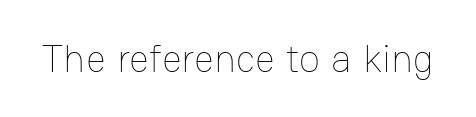
The image shows 39 px thin type, upright; set normal letter spacing, not underlined; low stroke contrast and a medium x-height.
